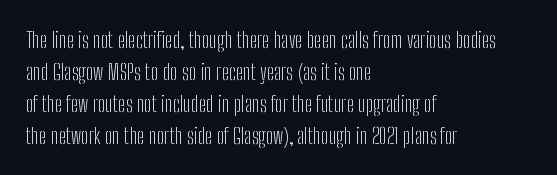
{"italic": "no", "bold": "no", "underline": "no", "align": "left", "line_spacing": "normal", "line_spacing_ratio": 1.45, "letter_spacing": "normal", "letter_spacing_em": 0.0, "glyph_px": 22}
